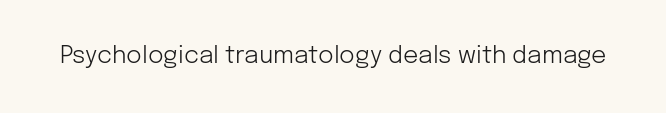
Only glyphs here, with clear space below each row. Notice how the stems are strictly vertical — no italics here. Between one letter and the next there's only the usual sliver of space. Is this a heavy cut? Hardly; it is regular or lighter.
